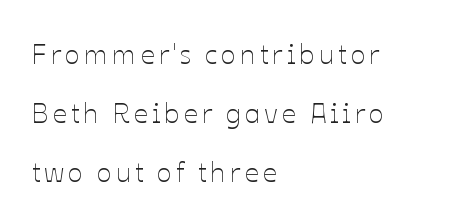
If you measured baseline to baseline, you'd find a long distance. Short and long lines alike share a common starting point at left. Glance below the letters and you will spot only blank space. Is this a fixed-width face? No — the glyphs have proportional, varying widths. Weight: regular or lighter.
